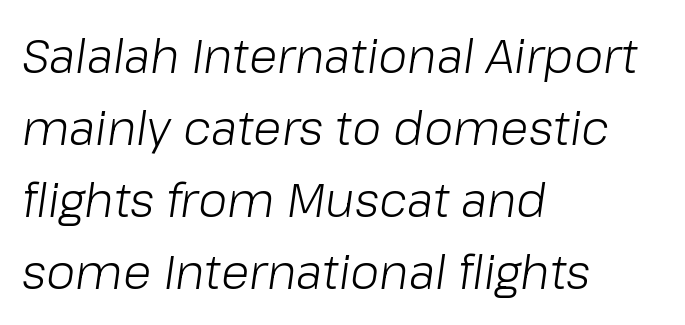
Q: Is the text bold? A: No.
Q: Is the text italic (slanted)? A: Yes, it leans right by about 8 degrees.
Q: Is the text underlined? A: No.
Q: How is the paragraph aligned? A: Left-aligned.
Q: Is the spacing between letters normal or unusually wide? A: Normal.
Q: Is the spacing between lines tight, normal or loose? A: Normal.
Q: Width (condensed, normal, or wide)? A: Normal.
Q: Stroke contrast? A: Low.
Q: x-height? A: Medium.
Q: Monospaced? A: No.
